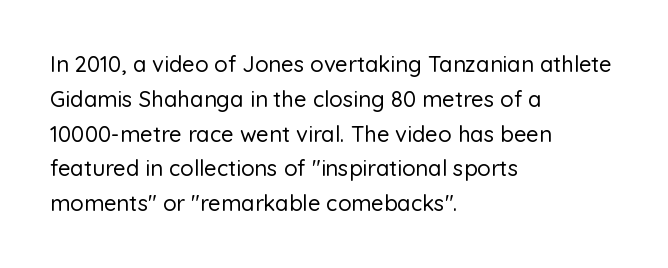
Q: Is the text italic (slanted)? A: No, it is upright.
Q: Is the text underlined? A: No.
Q: How is the paragraph aligned? A: Left-aligned.
Q: Is the spacing between letters normal or unusually wide? A: Normal.
Q: Is the spacing between lines tight, normal or loose? A: Normal.
